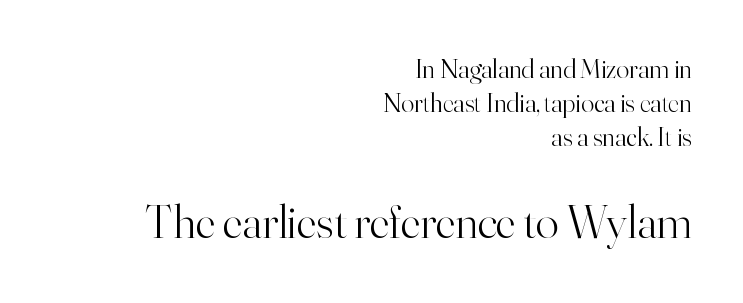
Check where the strokes stop: tiny serifs finish them off. Does extra space separate the letters? No, they use regular spacing. Is this a fixed-width face? No — the glyphs have proportional, varying widths. Compare the two chunks: the lower has the greater cap height. The letterforms sit at book weight or below.
